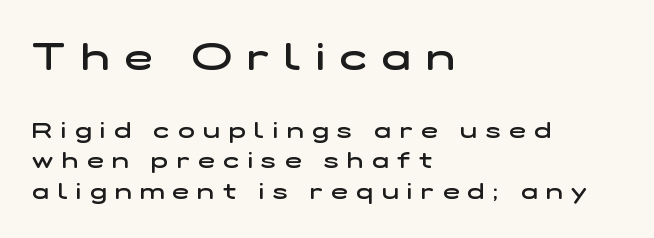
Do the characters align in a grid? No, the font is proportional. Underlining? Definitely not there. Each glyph is drawn with semibold strokes, heavier than normal yet not fully bold. Unlike a traditional serif, this face leaves its strokes unadorned.
